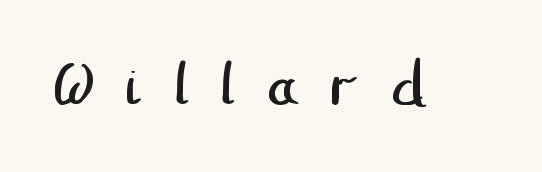
Q: Is the text bold? A: No.
Q: Is the typeface a serif or a sans-serif typeface? A: Sans-serif.
Q: Is the text underlined? A: No.
Q: Is the spacing between letters normal or unusually wide? A: Unusually wide.
Q: Width (condensed, normal, or wide)? A: Normal.
Q: Stroke contrast? A: Low.
Q: x-height? A: Medium.
